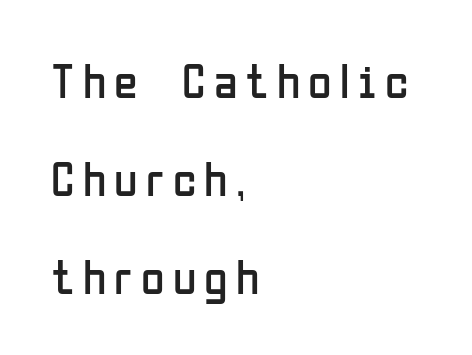
Summary of vertical rhythm: relaxed, with wide interline spacing. Stroke terminals: plain, sans-serif. The letters advance in unequal steps, a hallmark of proportional type. Only glyphs here, with clear space below each row. The font's upright variant was chosen for this text.
